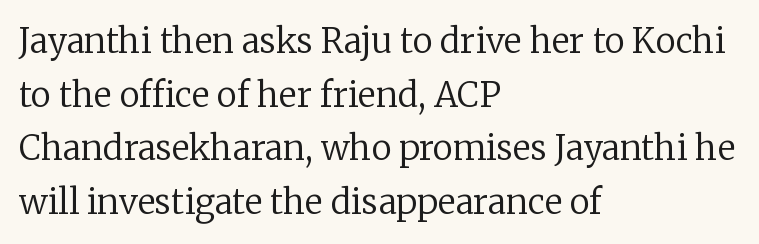
Think of a printed novel: that variable character pitch is what you see here. The letters sit at their default tracking, neither squeezed nor spread. The specimen reads as upright at a glance. Check under the words: just untouched page.
